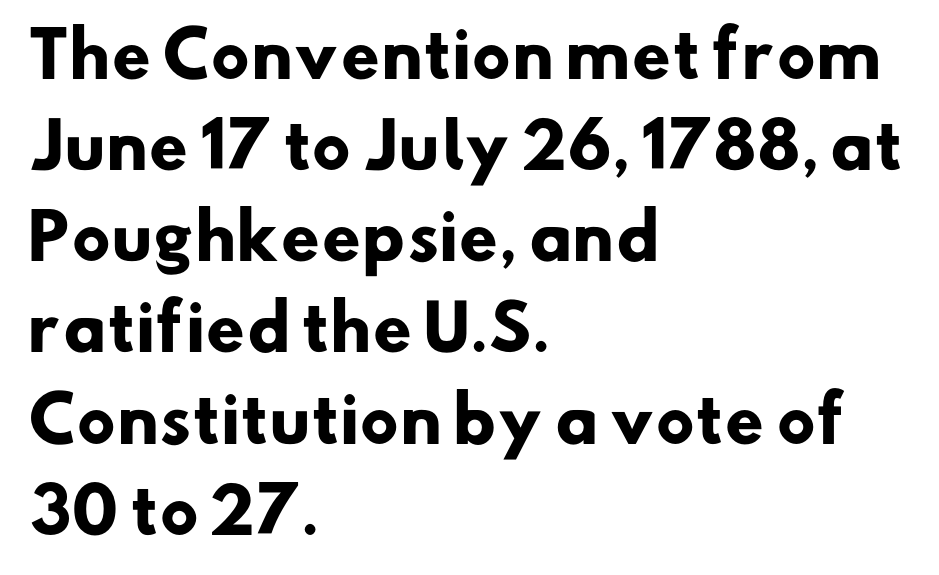
Q: Is the text bold? A: Yes.
Q: Is the typeface a serif or a sans-serif typeface? A: Sans-serif.
Q: Is the text underlined? A: No.
Q: How is the paragraph aligned? A: Left-aligned.
Q: Is the spacing between letters normal or unusually wide? A: Normal.
Q: Is the spacing between lines tight, normal or loose? A: Normal.
Q: Width (condensed, normal, or wide)? A: Normal.
Q: Stroke contrast? A: Low.
Q: x-height? A: Small.
Q: Monospaced? A: No.
